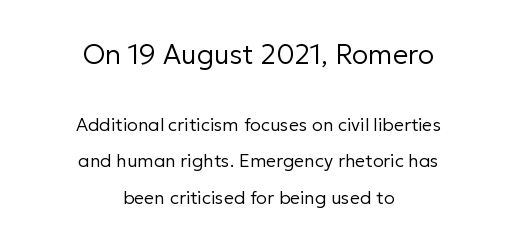
Q: Is the text bold? A: No.
Q: Is the text italic (slanted)? A: No, it is upright.
Q: Is the text underlined? A: No.
Q: How is the paragraph aligned? A: Centered.
Q: Is the spacing between letters normal or unusually wide? A: Normal.
Q: Is the spacing between lines tight, normal or loose? A: Loose.
Q: Which block of text is set in a larger size, the first (top) or the second (bottom)? A: The first (top) one.
